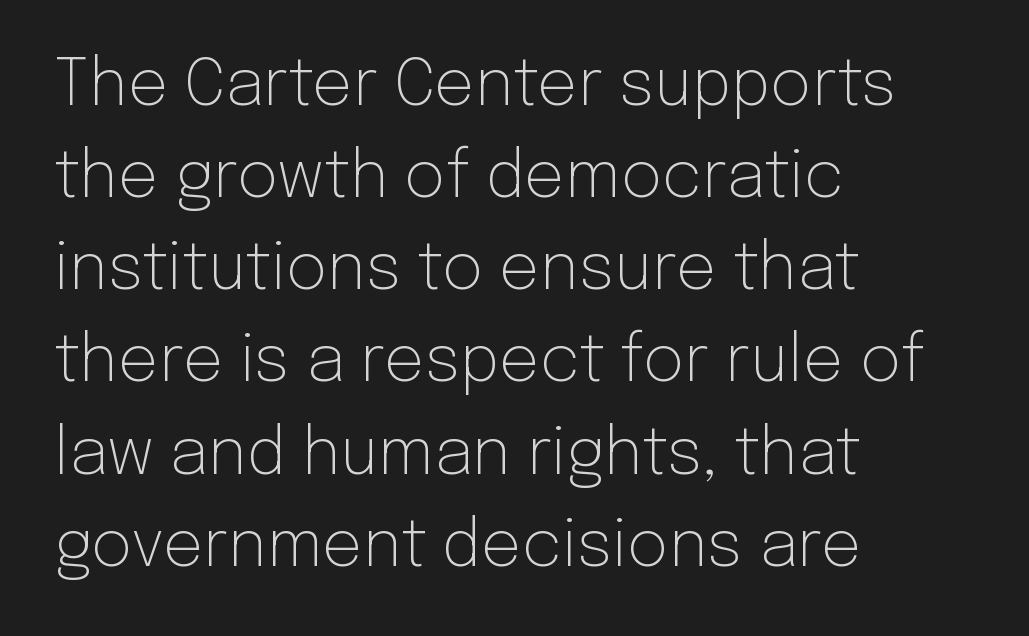
The image shows 64 px light sans-serif type, upright; set left-aligned, normal line spacing (1.44x), normal letter spacing, not underlined; low stroke contrast and a medium x-height.
